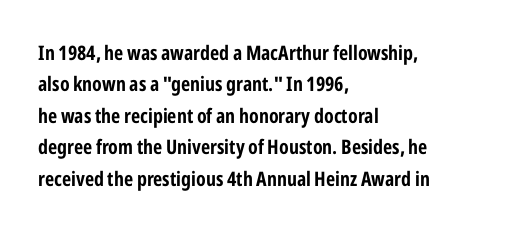
The image shows 20 px bold type, upright; set left-aligned, normal line spacing (1.57x), normal letter spacing, not underlined.
